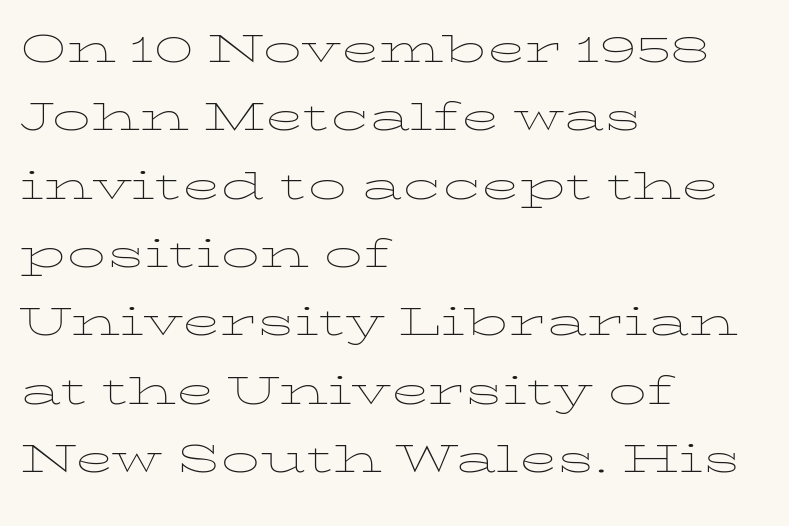
The image shows 51 px thin, wide type, upright; set left-aligned, normal line spacing (1.34x), normal letter spacing, not underlined; low stroke contrast and a medium x-height.
